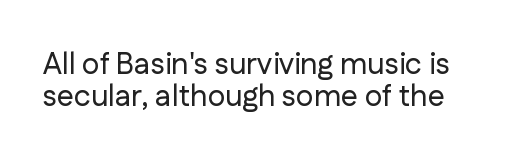
Q: Is the text italic (slanted)? A: No, it is upright.
Q: Is the typeface a serif or a sans-serif typeface? A: Sans-serif.
Q: Is the text underlined? A: No.
Q: Is the spacing between letters normal or unusually wide? A: Normal.
Q: Is the spacing between lines tight, normal or loose? A: Tight.
Q: Width (condensed, normal, or wide)? A: Normal.
Q: Stroke contrast? A: Low.
Q: x-height? A: Medium.
Q: Monospaced? A: No.
